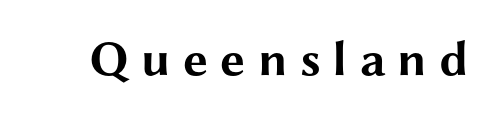
Q: Is the text bold? A: Yes.
Q: Is the text italic (slanted)? A: No, it is upright.
Q: Is the typeface a serif or a sans-serif typeface? A: Sans-serif.
Q: Is the text underlined? A: No.
Q: Is the spacing between letters normal or unusually wide? A: Unusually wide.
Q: Width (condensed, normal, or wide)? A: Wide.
Q: Stroke contrast? A: Medium.
Q: x-height? A: Medium.
Q: Monospaced? A: No.
